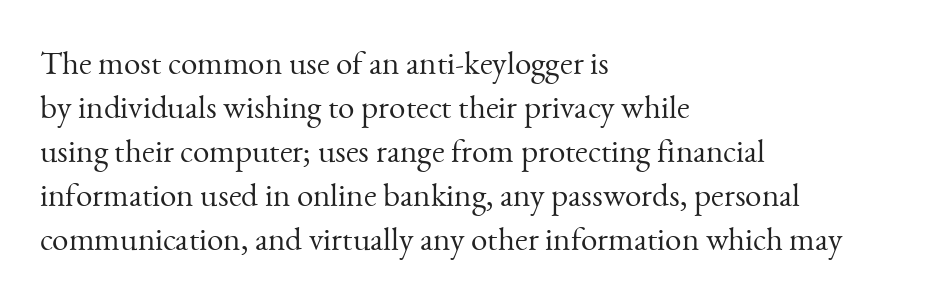
Q: Is the text bold? A: No.
Q: Is the text italic (slanted)? A: No, it is upright.
Q: Is the typeface a serif or a sans-serif typeface? A: Serif.
Q: Is the text underlined? A: No.
Q: How is the paragraph aligned? A: Left-aligned.
Q: Is the spacing between letters normal or unusually wide? A: Normal.
Q: Is the spacing between lines tight, normal or loose? A: Normal.
Q: Width (condensed, normal, or wide)? A: Normal.
Q: Stroke contrast? A: Medium.
Q: x-height? A: Small.
Q: Monospaced? A: No.
